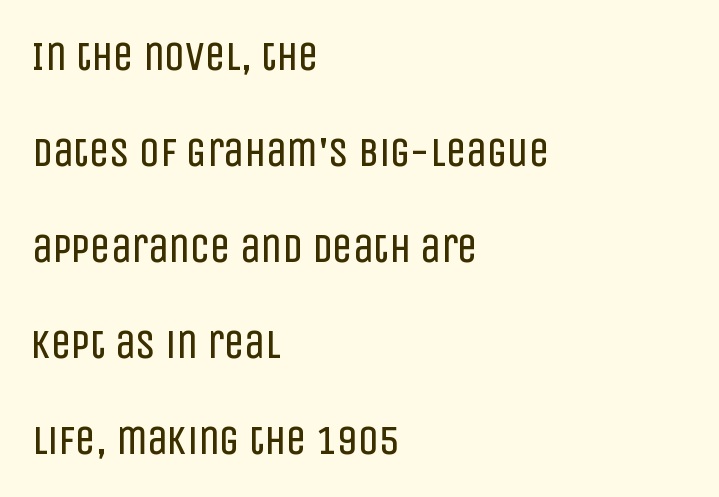
Q: Is the text bold? A: No.
Q: Is the text italic (slanted)? A: No, it is upright.
Q: Is the typeface a serif or a sans-serif typeface? A: Sans-serif.
Q: Is the text underlined? A: No.
Q: How is the paragraph aligned? A: Left-aligned.
Q: Is the spacing between letters normal or unusually wide? A: Normal.
Q: Is the spacing between lines tight, normal or loose? A: Loose.
Q: Width (condensed, normal, or wide)? A: Condensed.
Q: Stroke contrast? A: Low.
Q: x-height? A: Large.
Q: Monospaced? A: No.
